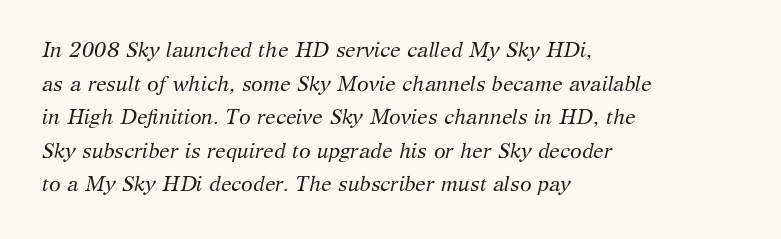
Here the glyphs are tracked normally, forming tight word shapes. There's an unmistakable incline to the writing here. Each row of text sits above clean, open space. A normal amount of white space separates one row of letters from the next. Layout note: lines flush left. Nothing heavy about these letters — not bold at all.
